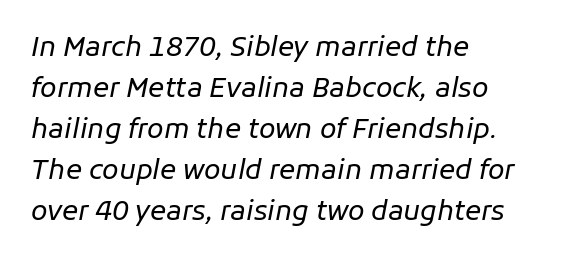
A light-to-regular cut is what we see here. Observe the lean: these are italic letterforms. Successive baselines arrive at the customary interval. Does extra space separate the letters? No, they use regular spacing. The ragged edge is on the right, which tells us the setting is flush left.
